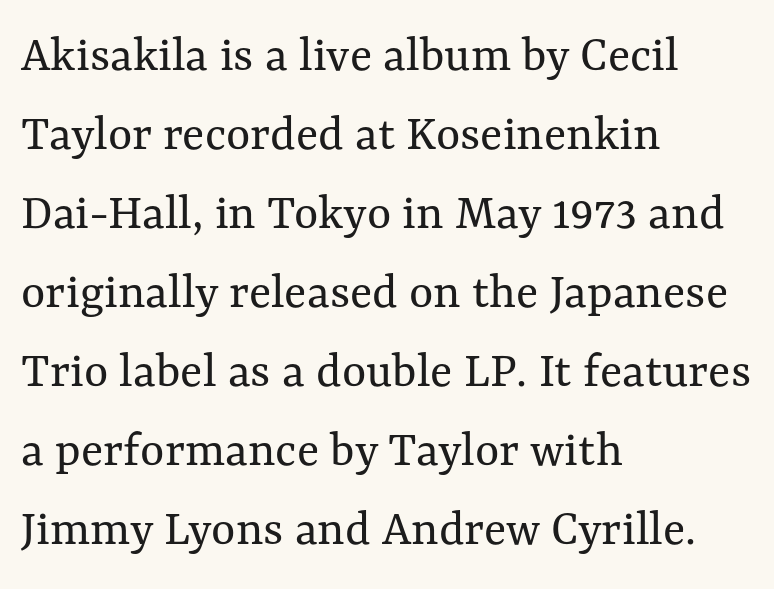
Q: Is the text bold? A: No.
Q: Is the text italic (slanted)? A: No, it is upright.
Q: Is the text underlined? A: No.
Q: How is the paragraph aligned? A: Left-aligned.
Q: Is the spacing between letters normal or unusually wide? A: Normal.
Q: Is the spacing between lines tight, normal or loose? A: Normal.
Q: Width (condensed, normal, or wide)? A: Normal.
Q: Stroke contrast? A: Medium.
Q: x-height? A: Medium.
Q: Monospaced? A: No.
